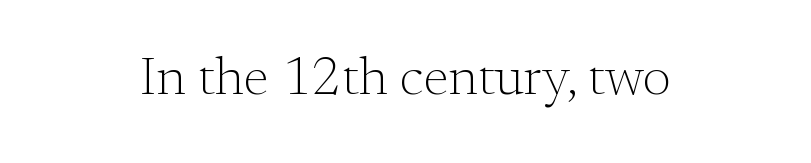
{"serif": "yes", "italic": "no", "bold": "no", "weight": "light", "width": "normal", "stroke_contrast": "medium", "x_height": "small", "monospaced": "no", "underline": "no", "letter_spacing": "normal", "letter_spacing_em": 0.0, "glyph_px": 54}
